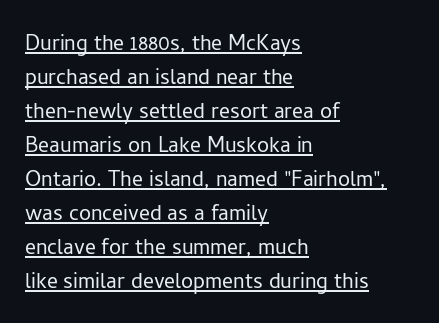
{"italic": "no", "bold": "no", "underline": "yes", "align": "left", "line_spacing": "normal", "line_spacing_ratio": 1.26, "letter_spacing": "normal", "letter_spacing_em": 0.0, "glyph_px": 27}
